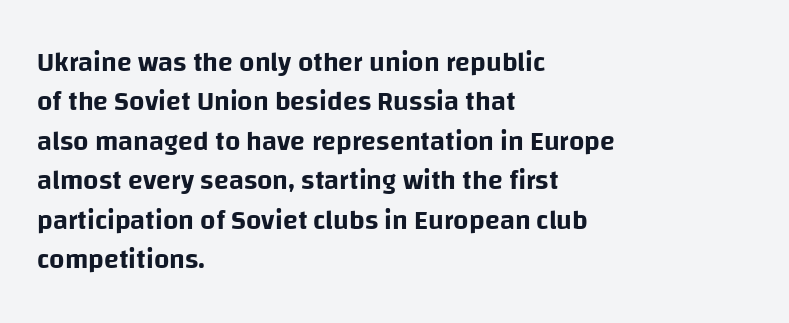
Rule under the text: the space is simply empty. The passage is arranged the way most books set body copy — flush left. This is the regular roman posture of the typeface. Default kerning and tracking; the words read as compact shapes.
